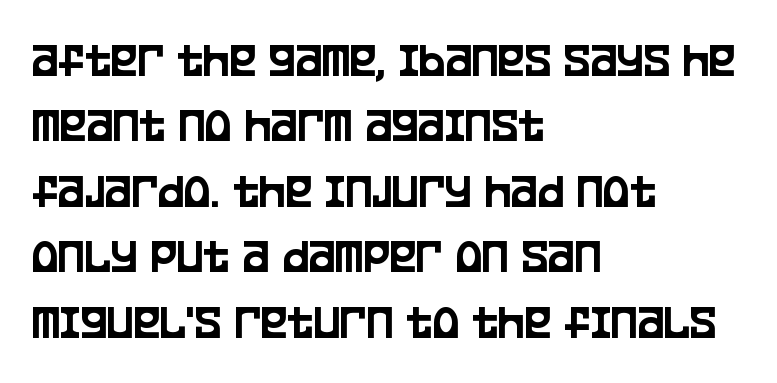
{"serif": "no", "italic": "no", "width": "condensed", "stroke_contrast": "low", "x_height": "large", "monospaced": "no", "underline": "no", "align": "left", "line_spacing": "normal", "line_spacing_ratio": 1.31, "letter_spacing": "normal", "letter_spacing_em": 0.0, "glyph_px": 50}
